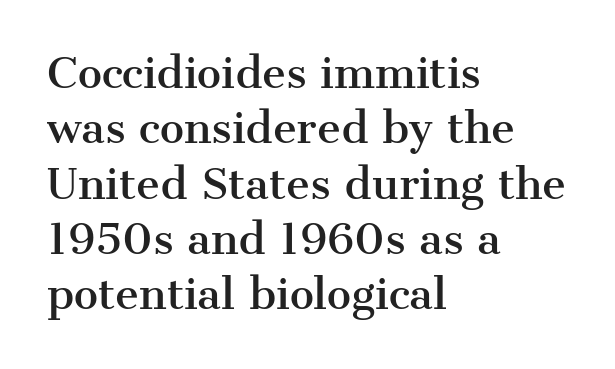
Leading matches the norm, producing a regular column. The letters carry serifs — small finishing strokes at the ends of their stems. Is this a fixed-width face? No — the glyphs have proportional, varying widths. Teacher's note: observe the even left margin — that is flush-left alignment. The letterforms sit shoulder to shoulder at normal distance. Only glyphs here, with clear space below each row.
